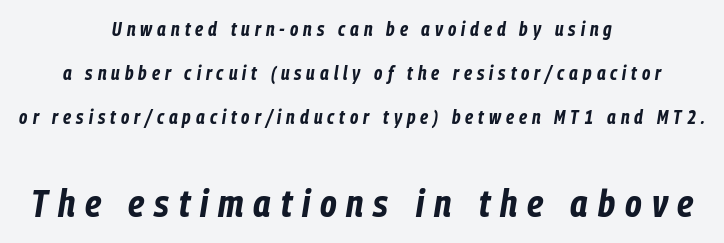
The lettering tilts uniformly, giving the passage an italic look. Compare the two chunks: the lower has the greater cap height. The strokes are fattened all the way to bold. The paragraph shown floats in the horizontal middle.
